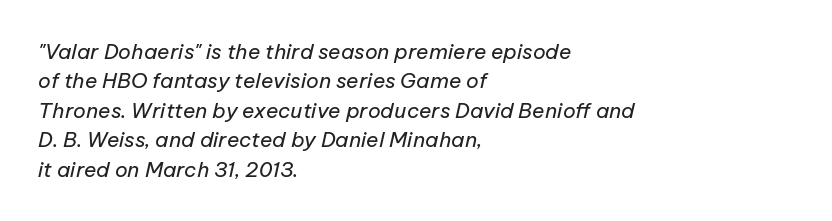
Compared with ordinary roman type, these characters are visibly tilted. Tracking here is standard; glyphs follow each other at the usual distance. Words float on clear page, feet unadorned. These lines sit exactly where default settings would place them.
